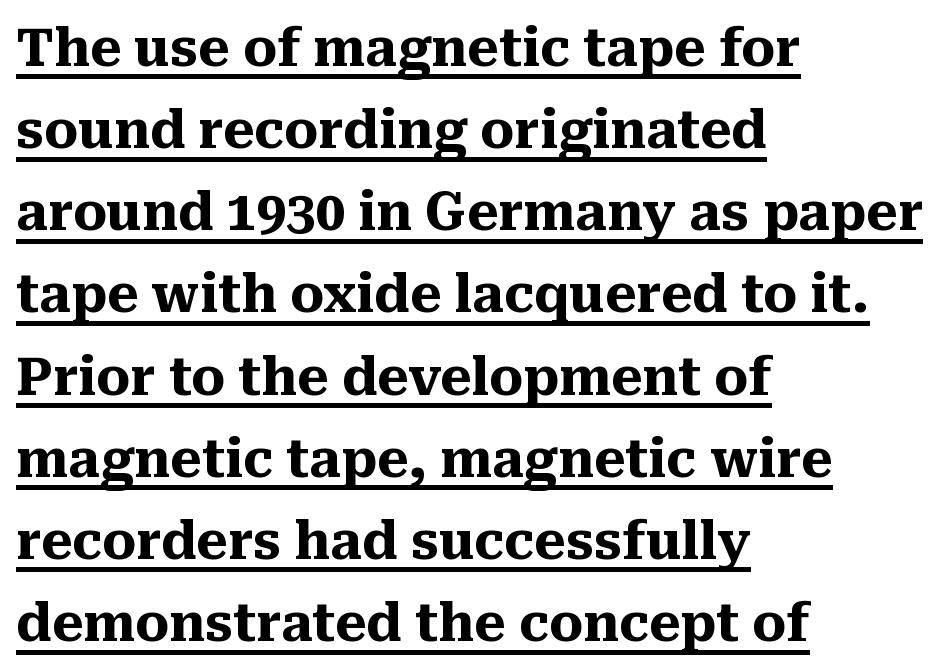
The image shows 53 px heavy serif type, upright; set left-aligned, normal line spacing (1.55x), normal letter spacing, underlined; medium stroke contrast and a medium x-height.
